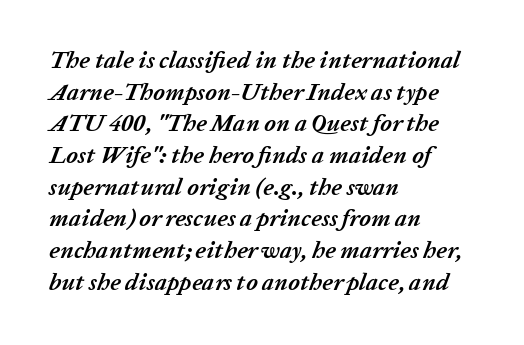
The image shows 24 px bold type, italic (leaning right); set left-aligned, normal line spacing (1.32x), normal letter spacing, not underlined.
